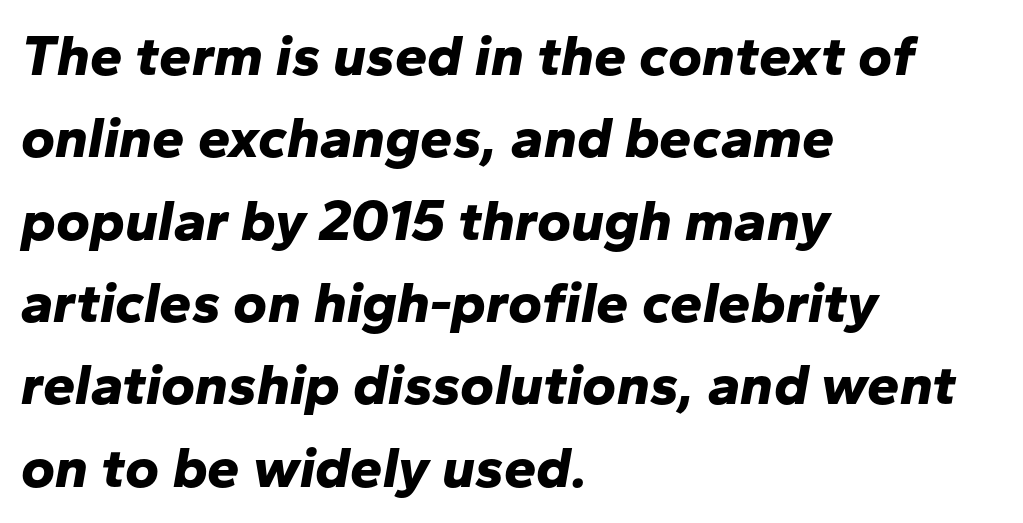
Emphasis by weight is at full strength: bold. If you measured baseline to baseline, you'd find a middling distance. Each row of text sits above clean, open space. Does extra space separate the letters? No, they use regular spacing. Slant detected: the letters are inclined.
